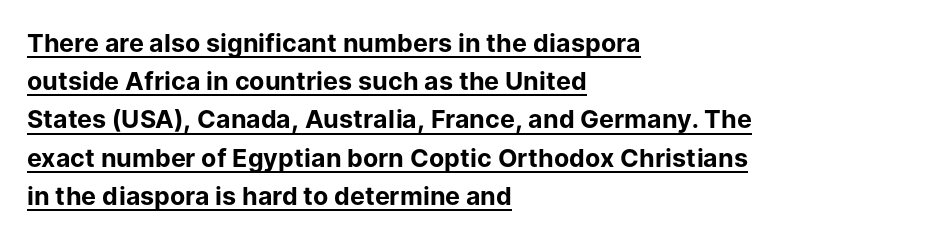
Is the block centered? No — it sits flush against the left margin. A full-strength bold gives these letters their thick strokes. A baseline rule has been typeset under these characters. Tracking here is standard; glyphs follow each other at the usual distance. This block has exactly the height ordinary leading produces.
